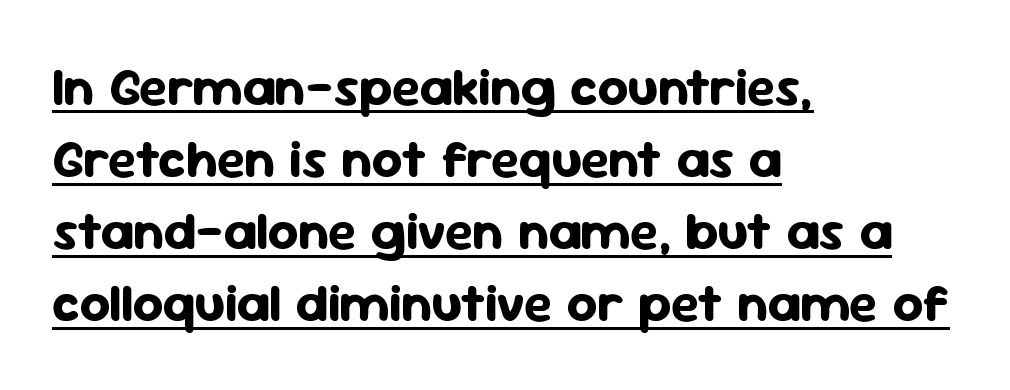
All the whitespace from short lines collects on the right. Ascenders rise straight up at ninety degrees. Each letter's strokes conclude bluntly, with no projecting serifs. This sample has the flowing, uneven cadence of proportional lettering.
